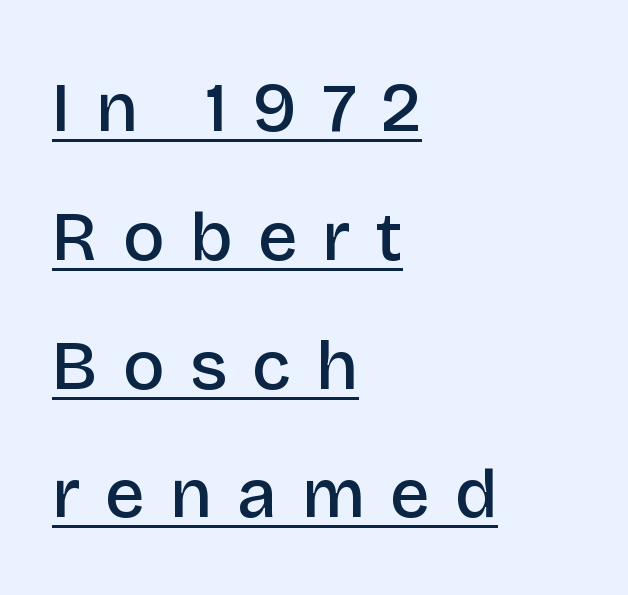
The image shows 70 px semibold sans-serif type, upright; set left-aligned, line spacing 1.84x, unusually wide letter spacing (+0.36 em), underlined; low stroke contrast and a large x-height.
